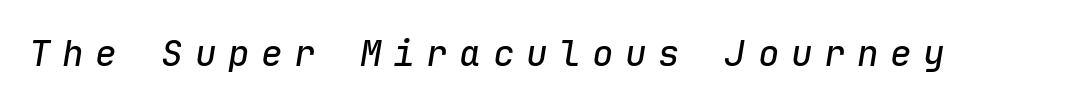
The image shows 36 px text type, italic (leaning right), monospaced; set unusually wide letter spacing (+0.32 em), not underlined; low stroke contrast and a medium x-height.
